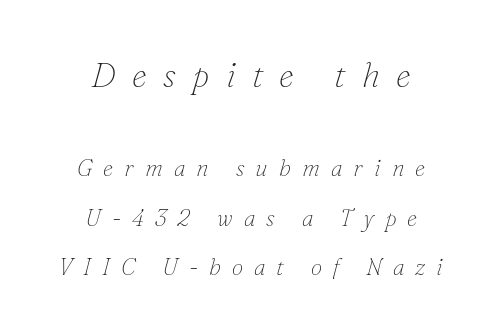
{"serif": "yes", "italic": "yes", "lean": "right", "slant_degrees": 16, "bold": "no", "weight": "thin", "width": "normal", "stroke_contrast": "low", "x_height": "small", "monospaced": "no", "underline": "no", "align": "center", "line_spacing": "loose", "line_spacing_ratio": 2.15, "letter_spacing": "wide", "letter_spacing_em": 0.48, "larger_block": "first", "size_ratio": 1.48, "glyph_px": 34}
